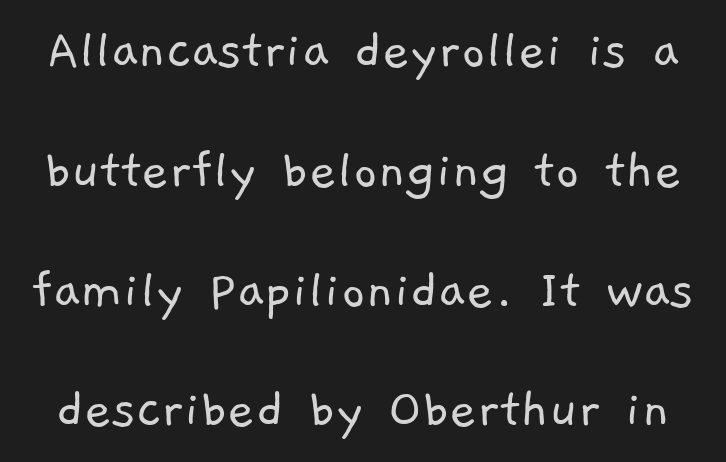
{"serif": "no", "bold": "no", "weight": "light", "width": "normal", "stroke_contrast": "low", "x_height": "medium", "monospaced": "no", "underline": "no", "line_spacing": "loose", "line_spacing_ratio": 2.03, "letter_spacing": "normal", "letter_spacing_em": 0.0, "glyph_px": 59}
